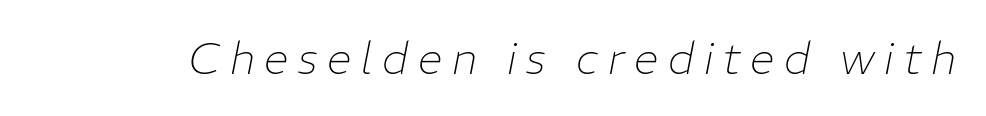
{"italic": "yes", "lean": "right", "slant_degrees": 11, "bold": "no", "weight": "thin", "width": "normal", "stroke_contrast": "low", "x_height": "medium", "monospaced": "no", "underline": "no", "letter_spacing": "wide", "letter_spacing_em": 0.22, "glyph_px": 44}
